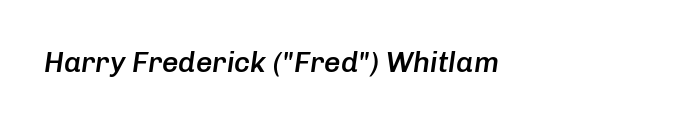
The image shows 29 px semibold type, italic (leaning right); set normal letter spacing, not underlined; low stroke contrast and a medium x-height.
